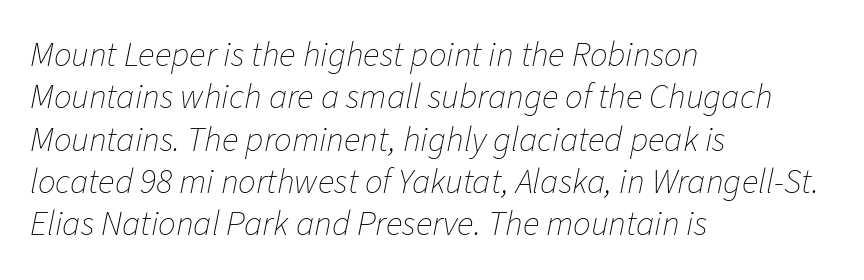
The image shows 35 px thin type, italic (leaning right); set left-aligned, line spacing 1.21x, normal letter spacing, not underlined; low stroke contrast and a medium x-height.
